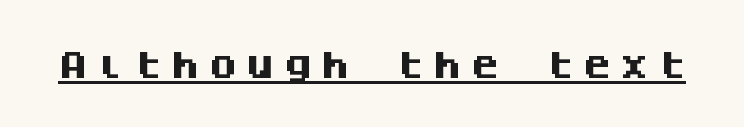
{"serif": "no", "italic": "no", "bold": "yes", "weight": "heavy", "width": "normal", "stroke_contrast": "medium", "x_height": "large", "monospaced": "yes", "underline": "yes", "letter_spacing": "wide", "letter_spacing_em": 0.29, "glyph_px": 29}
